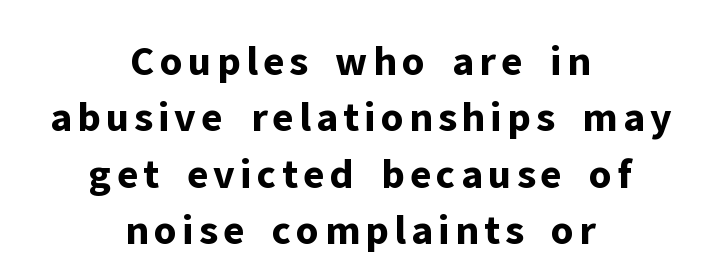
Q: Is the text bold? A: Yes.
Q: Is the text italic (slanted)? A: No, it is upright.
Q: Is the typeface a serif or a sans-serif typeface? A: Sans-serif.
Q: Is the text underlined? A: No.
Q: How is the paragraph aligned? A: Centered.
Q: Is the spacing between lines tight, normal or loose? A: Normal.
Q: Width (condensed, normal, or wide)? A: Normal.
Q: Stroke contrast? A: Low.
Q: x-height? A: Medium.
Q: Monospaced? A: No.
